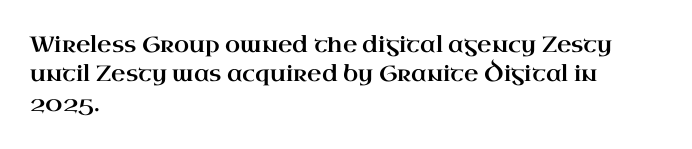
Glyph-to-glyph distance matches everyday printed text. If you drew a ruler down the left edge, every line would touch it. The letters stand upright; this is a roman face. No word sits above an underline. The line-height multiplier appears to be the usual default.
